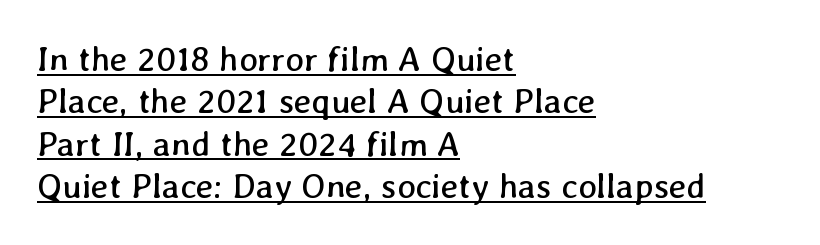
{"bold": "no", "weight": "regular", "width": "normal", "stroke_contrast": "low", "x_height": "medium", "monospaced": "no", "underline": "yes", "align": "left", "line_spacing_ratio": 1.21, "letter_spacing": "normal", "letter_spacing_em": 0.0, "glyph_px": 35}
